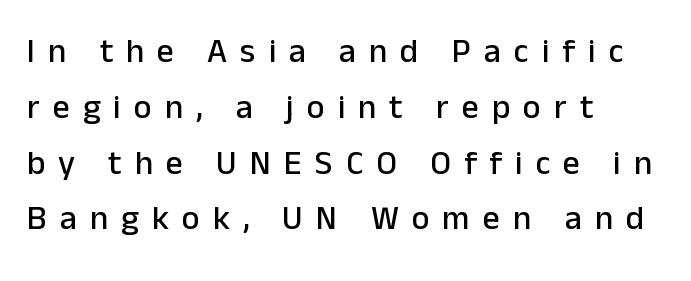
The image shows 34 px sans-serif type, upright; set left-aligned, normal line spacing (1.64x), unusually wide letter spacing (+0.38 em), not underlined; low stroke contrast and a medium x-height.
